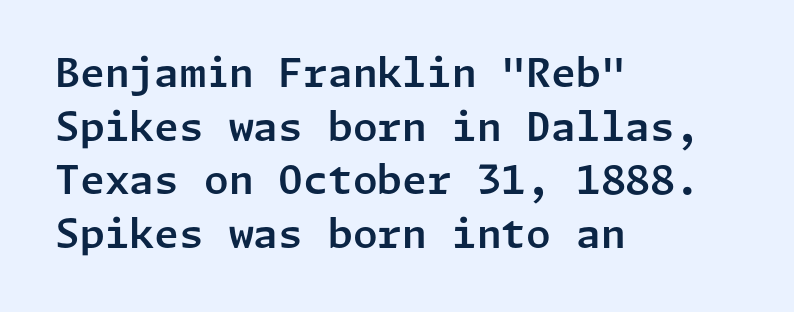
Q: Is the text italic (slanted)? A: No, it is upright.
Q: Is the typeface a serif or a sans-serif typeface? A: Sans-serif.
Q: Is the text underlined? A: No.
Q: How is the paragraph aligned? A: Left-aligned.
Q: Is the spacing between letters normal or unusually wide? A: Normal.
Q: Is the spacing between lines tight, normal or loose? A: Normal.
Q: Width (condensed, normal, or wide)? A: Normal.
Q: Stroke contrast? A: Low.
Q: x-height? A: Medium.
